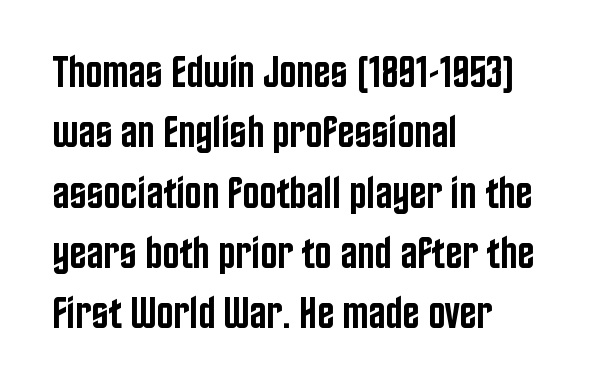
{"serif": "no", "italic": "no", "bold": "semi", "weight": "semibold", "width": "condensed", "stroke_contrast": "low", "x_height": "large", "monospaced": "no", "underline": "no", "align": "left", "line_spacing": "normal", "line_spacing_ratio": 1.34, "letter_spacing": "normal", "letter_spacing_em": 0.0, "glyph_px": 45}
